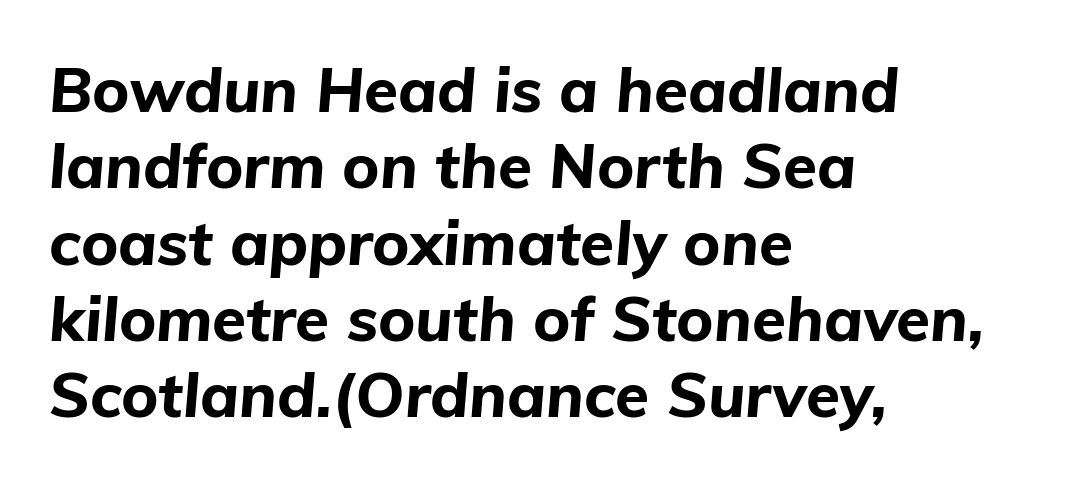
{"italic": "yes", "lean": "right", "slant_degrees": 5, "bold": "yes", "weight": "bold", "width": "normal", "stroke_contrast": "low", "x_height": "medium", "monospaced": "no", "underline": "no", "align": "left", "line_spacing_ratio": 1.23, "letter_spacing": "normal", "letter_spacing_em": 0.0, "glyph_px": 62}
